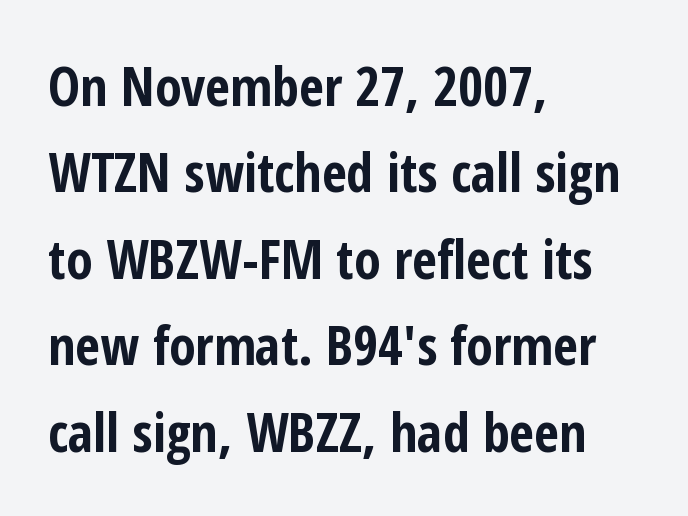
Q: Is the text bold? A: Yes.
Q: Is the text italic (slanted)? A: No, it is upright.
Q: Is the typeface a serif or a sans-serif typeface? A: Sans-serif.
Q: Is the text underlined? A: No.
Q: How is the paragraph aligned? A: Left-aligned.
Q: Is the spacing between letters normal or unusually wide? A: Normal.
Q: Is the spacing between lines tight, normal or loose? A: Normal.
Q: Width (condensed, normal, or wide)? A: Condensed.
Q: Stroke contrast? A: Low.
Q: x-height? A: Medium.
Q: Monospaced? A: No.
